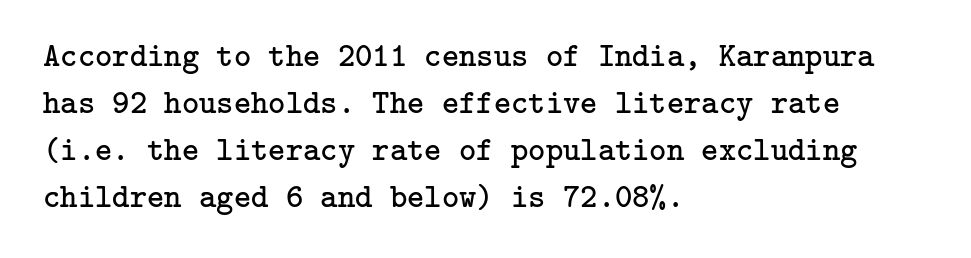
Q: Is the text bold? A: No.
Q: Is the text italic (slanted)? A: No, it is upright.
Q: Is the typeface a serif or a sans-serif typeface? A: Serif.
Q: Is the text underlined? A: No.
Q: How is the paragraph aligned? A: Left-aligned.
Q: Is the spacing between letters normal or unusually wide? A: Normal.
Q: Is the spacing between lines tight, normal or loose? A: Normal.
Q: Width (condensed, normal, or wide)? A: Normal.
Q: Stroke contrast? A: Low.
Q: x-height? A: Medium.
